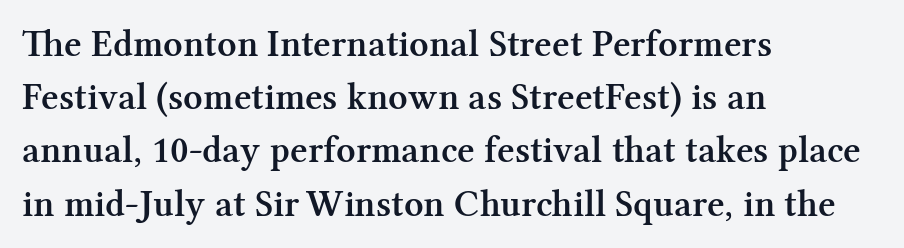
Font category for this specimen: serif. Strokes here are thickened, but only to semibold level. This rendering features lettering with no underline. The letters stand straight up with perfectly vertical stems.
